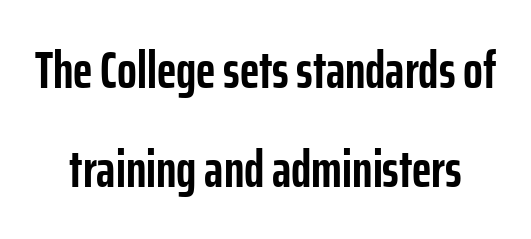
{"serif": "no", "italic": "no", "bold": "yes", "weight": "semibold", "width": "condensed", "stroke_contrast": "low", "x_height": "medium", "monospaced": "no", "underline": "no", "line_spacing": "loose", "line_spacing_ratio": 1.91, "letter_spacing": "normal", "letter_spacing_em": 0.0, "glyph_px": 52}
